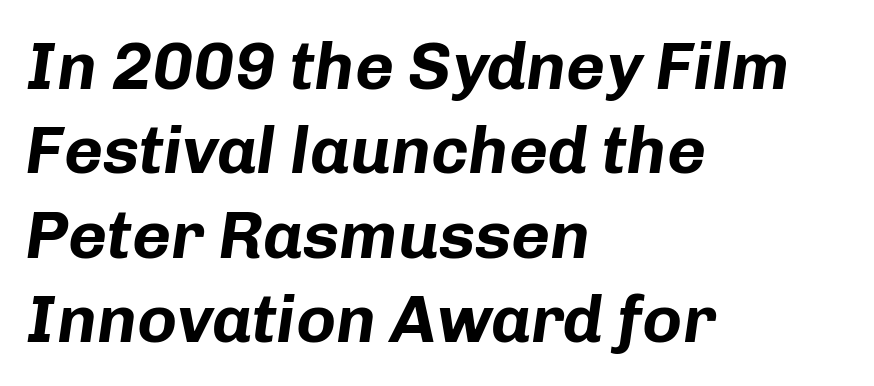
Q: Is the text bold? A: Yes.
Q: Is the text italic (slanted)? A: Yes, it leans right by about 8 degrees.
Q: Is the text underlined? A: No.
Q: How is the paragraph aligned? A: Left-aligned.
Q: Is the spacing between letters normal or unusually wide? A: Normal.
Q: Is the spacing between lines tight, normal or loose? A: Normal.
Q: Width (condensed, normal, or wide)? A: Normal.
Q: Stroke contrast? A: Low.
Q: x-height? A: Medium.
Q: Monospaced? A: No.
